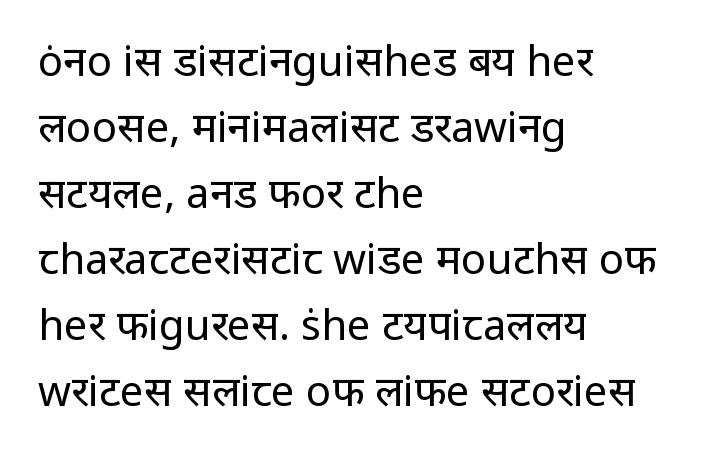
In terms of leading, this rendering sits right in the middle. Which margin do the lines hug? The left one — the right edge is uneven. Inter-character spacing is left at the font's built-in metrics. Vertical strokes here are truly vertical. The zone under the glyphs is completely vacant. Vertical stems look standard width or narrower in stroke.
